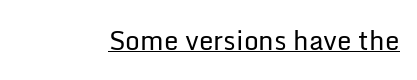
Short note: letters normally spaced. Is this a heavy cut? Hardly; it is regular or lighter. This sample uses an upright cut, with every glyph sitting square on the baseline. Is there an underline? Yes — a line sits under the letters.
